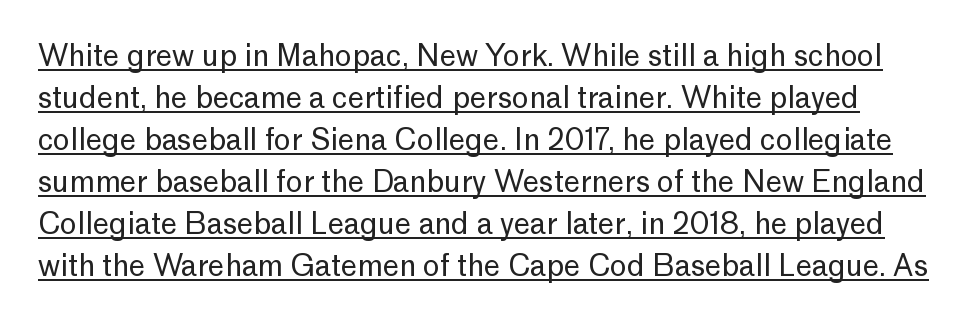
Q: Is the text bold? A: No.
Q: Is the text italic (slanted)? A: No, it is upright.
Q: Is the typeface a serif or a sans-serif typeface? A: Sans-serif.
Q: Is the text underlined? A: Yes.
Q: Is the spacing between letters normal or unusually wide? A: Normal.
Q: Is the spacing between lines tight, normal or loose? A: Normal.
Q: Width (condensed, normal, or wide)? A: Normal.
Q: Stroke contrast? A: Low.
Q: x-height? A: Medium.
Q: Monospaced? A: No.
